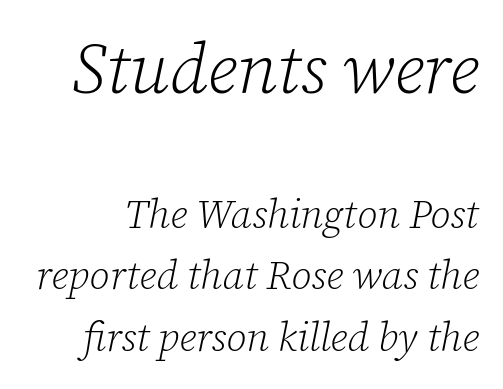
The image shows 70 px light serif type, italic (leaning right); set normal line spacing (1.54x), normal letter spacing, not underlined; the first (top) block is 1.75x larger; low stroke contrast and a medium x-height.
